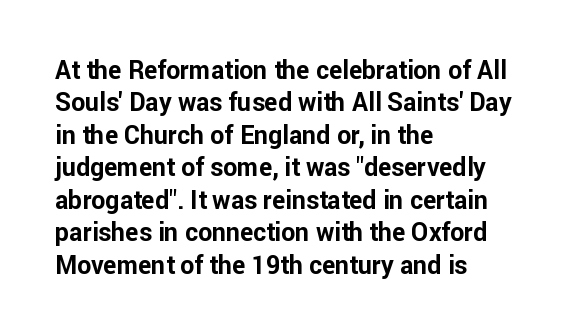
A typesetter would mark this as roman, not italic. The strokes are fattened all the way to bold. Beneath every word, the page is bare. The letters sit at their default tracking, neither squeezed nor spread. Notice how the passage keeps a crisp vertical edge on the left only. The lines sit at an ordinary, default distance from one another.
